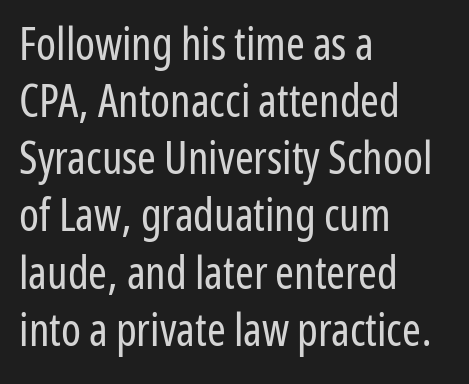
The image shows 45 px regular-weight, condensed sans-serif type, upright; set left-aligned, normal line spacing (1.27x), normal letter spacing, not underlined; low stroke contrast and a medium x-height.
